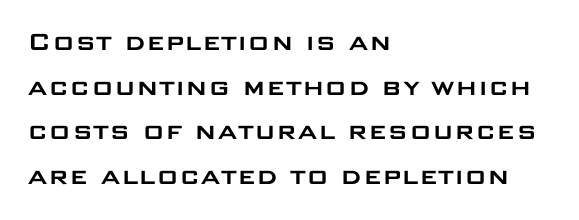
The image shows 30 px wide sans-serif type, upright; set left-aligned, normal line spacing (1.49x), normal letter spacing, not underlined; low stroke contrast and a large x-height.
